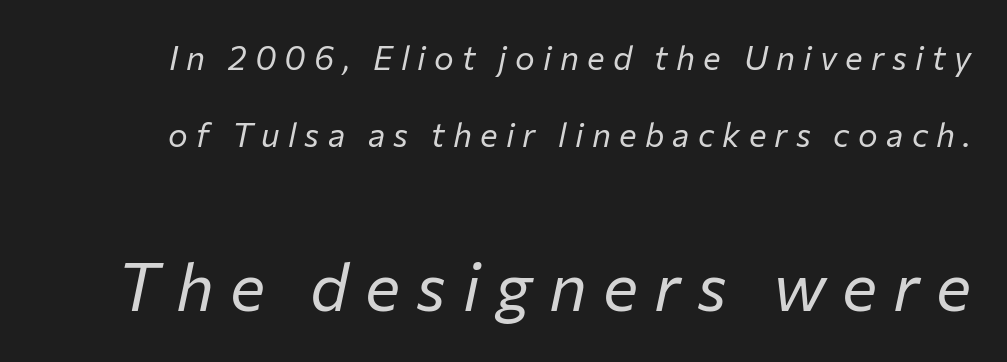
Inter-character spacing is expanded well beyond the font's built-in metrics. Stems here are at most as thick as an everyday book face. Summary of vertical rhythm: relaxed, with wide interline spacing. Rendered with sloped, italic letterforms. Lines of text with bare space underneath. The rendering enlarges the type as you move from the upper chunk to the lower.
